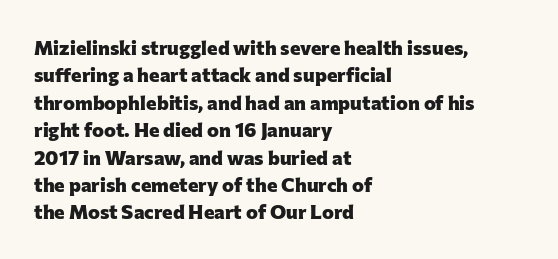
The image shows 20 px bold type, upright; set left-aligned, normal line spacing (1.37x), normal letter spacing, not underlined.
